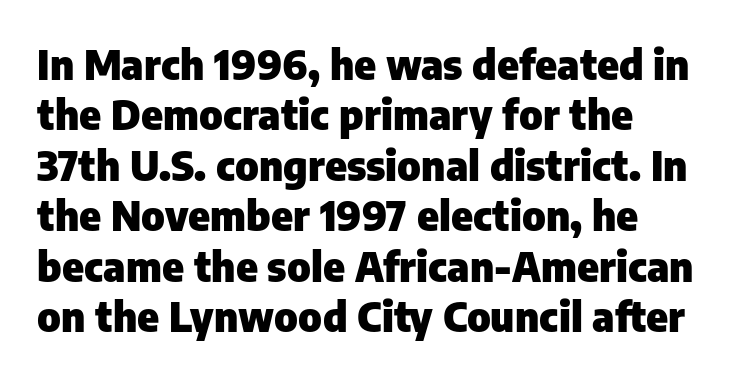
The horizontal fit of the characters is conventional and even. Notice how the stems are strictly vertical — no italics here. Rule under the text: the space is simply empty. Here the designer chose a conventional face with non-uniform glyph widths. A typesetter would label this face a sans. These words are printed bold, with thick strokes throughout.
